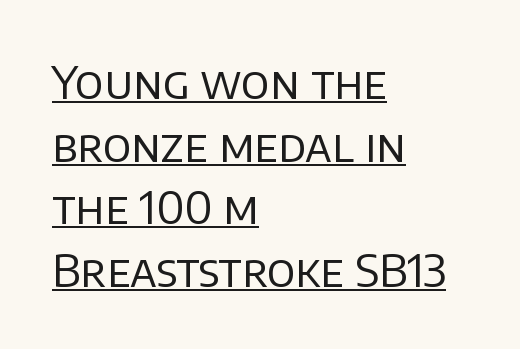
The image shows 45 px regular-weight sans-serif type, upright; set left-aligned, normal line spacing (1.39x), normal letter spacing, underlined; low stroke contrast and a large x-height.
